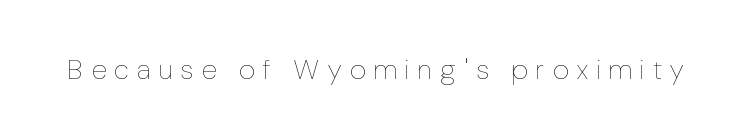
The image shows 28 px thin, condensed type, upright; set unusually wide letter spacing (+0.32 em), not underlined; low stroke contrast and a medium x-height.
